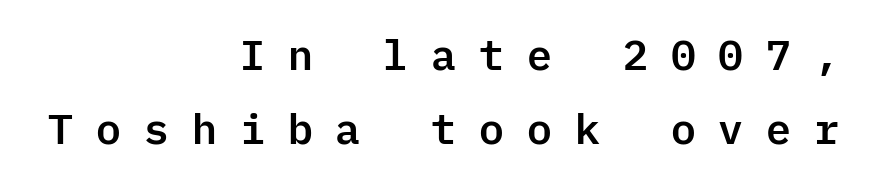
{"serif": "no", "italic": "no", "width": "normal", "stroke_contrast": "low", "x_height": "medium", "monospaced": "yes", "underline": "no", "align": "right", "line_spacing_ratio": 1.76, "letter_spacing": "wide", "letter_spacing_em": 0.5, "glyph_px": 42}
